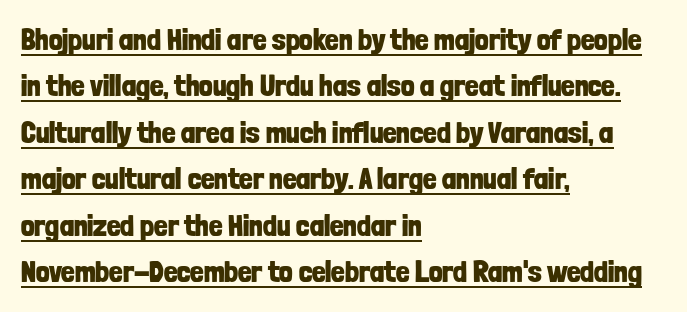
{"serif": "no", "italic": "no", "bold": "yes", "weight": "bold", "width": "condensed", "stroke_contrast": "low", "x_height": "medium", "monospaced": "no", "underline": "yes", "align": "left", "line_spacing": "normal", "line_spacing_ratio": 1.55, "letter_spacing": "normal", "letter_spacing_em": 0.0, "glyph_px": 30}
